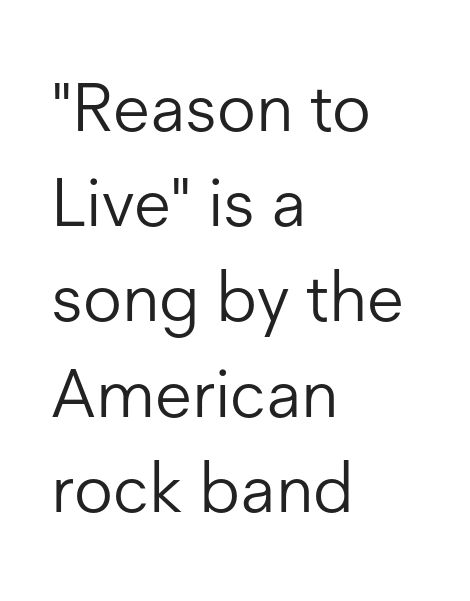
{"serif": "no", "italic": "no", "bold": "no", "weight": "light", "width": "normal", "stroke_contrast": "low", "x_height": "medium", "monospaced": "no", "underline": "no", "align": "left", "line_spacing": "normal", "line_spacing_ratio": 1.4, "letter_spacing": "normal", "letter_spacing_em": 0.0, "glyph_px": 68}
